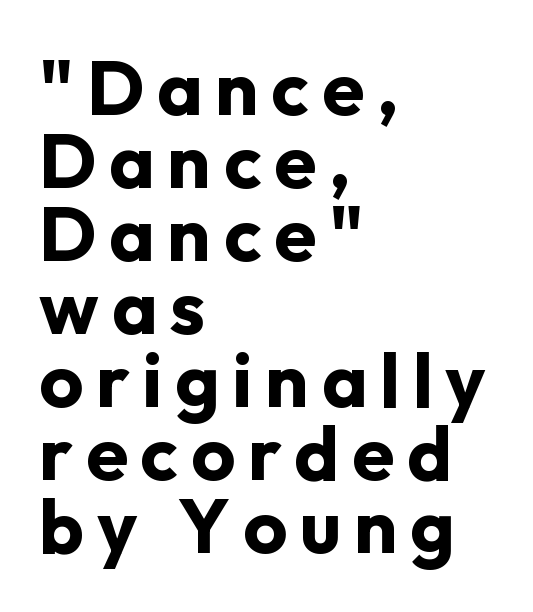
Q: Is the text bold? A: Yes.
Q: Is the text italic (slanted)? A: No, it is upright.
Q: Is the typeface a serif or a sans-serif typeface? A: Sans-serif.
Q: Is the text underlined? A: No.
Q: How is the paragraph aligned? A: Left-aligned.
Q: Is the spacing between lines tight, normal or loose? A: Tight.
Q: Width (condensed, normal, or wide)? A: Normal.
Q: Stroke contrast? A: Low.
Q: x-height? A: Medium.
Q: Monospaced? A: No.
